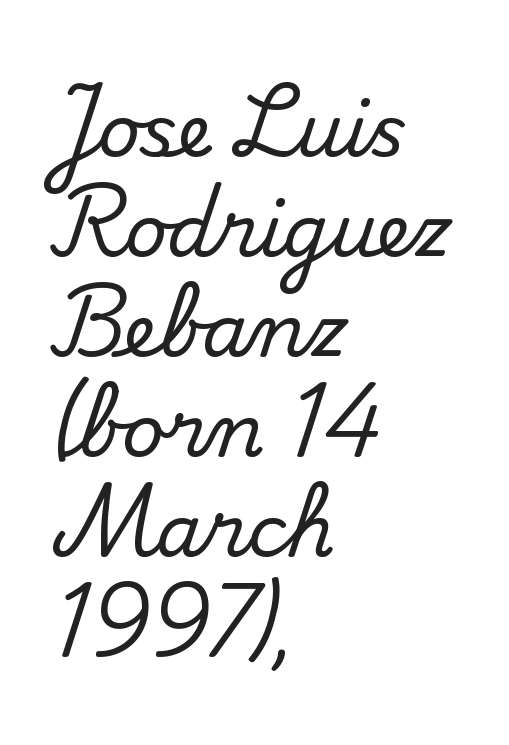
Does the leading feel generous? No, just average. Spacing verdict: proportional, widths tailored to each character.
